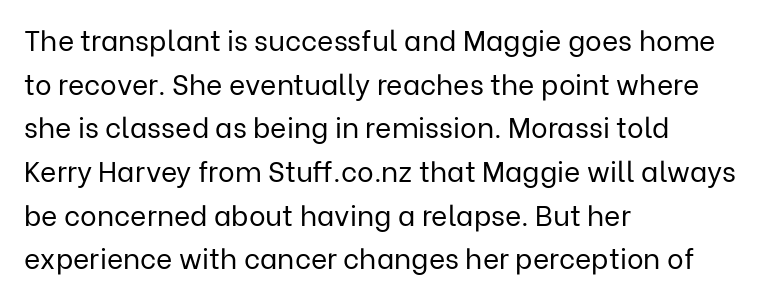
The horizontal fit of the characters is conventional and even. Is the block centered? No — it sits flush against the left margin. Do the letters lean? They stand straight. Honestly, the row spacing looks completely unremarkable. Just letters on the line, the space beneath them empty. These glyphs show unthickened strokes, regular width or finer.
